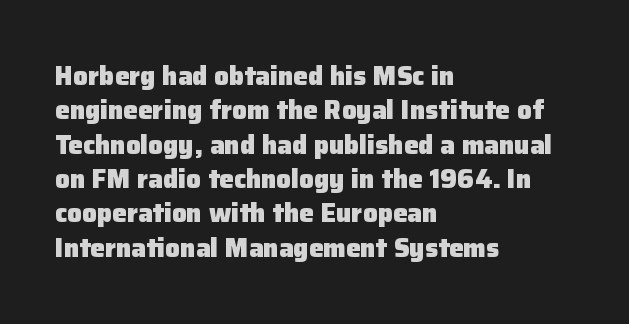
Words appear dense and cohesive because spacing is normal. Typeset ragged right — the left edge is the straight one. This sample keeps an unexceptional amount of space between lines. A clean baseline with only descenders dipping below it. Notice how thick the strokes are: this is what a full bold looks like. This is the regular roman posture of the typeface.
